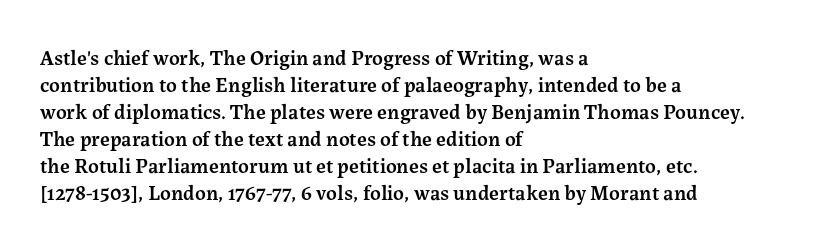
The image shows 21 px text type, upright; set left-aligned, normal line spacing (1.29x), normal letter spacing, not underlined.
